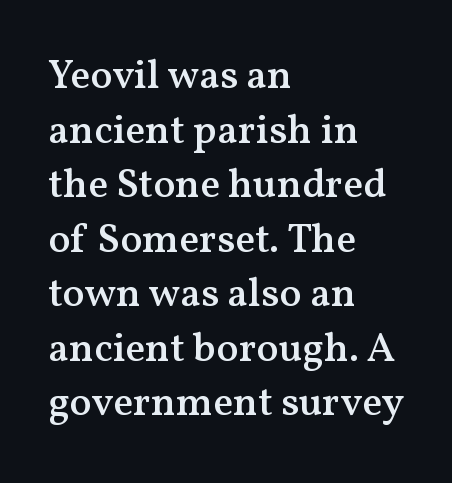
The image shows 41 px semibold serif type, upright; set left-aligned, normal line spacing (1.33x), normal letter spacing, not underlined; medium stroke contrast and a medium x-height.
